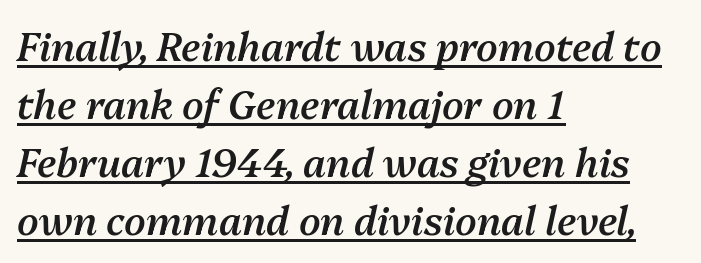
Q: Is the text bold? A: Semi-bold.
Q: Is the text italic (slanted)? A: Yes, it leans right by about 13 degrees.
Q: Is the text underlined? A: Yes.
Q: How is the paragraph aligned? A: Left-aligned.
Q: Is the spacing between letters normal or unusually wide? A: Normal.
Q: Is the spacing between lines tight, normal or loose? A: Normal.
Q: Width (condensed, normal, or wide)? A: Normal.
Q: Stroke contrast? A: Medium.
Q: x-height? A: Medium.
Q: Monospaced? A: No.
